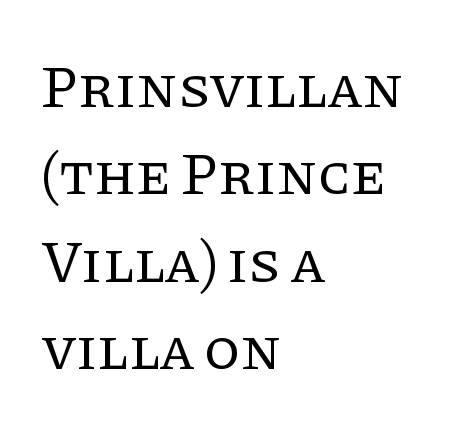
The image shows 59 px regular-weight serif type, upright; set left-aligned, normal line spacing (1.48x), normal letter spacing, not underlined; low stroke contrast and a large x-height.
